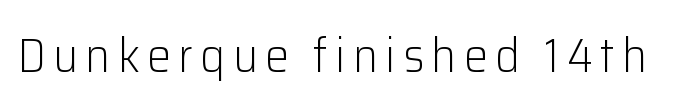
The image shows 48 px light sans-serif type, upright; set not underlined; low stroke contrast and a medium x-height.
